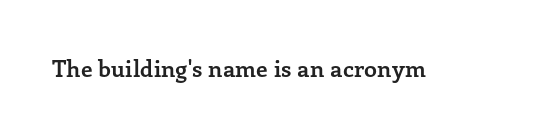
Q: Is the text bold? A: Yes.
Q: Is the text italic (slanted)? A: No, it is upright.
Q: Is the text underlined? A: No.
Q: Is the spacing between letters normal or unusually wide? A: Normal.
